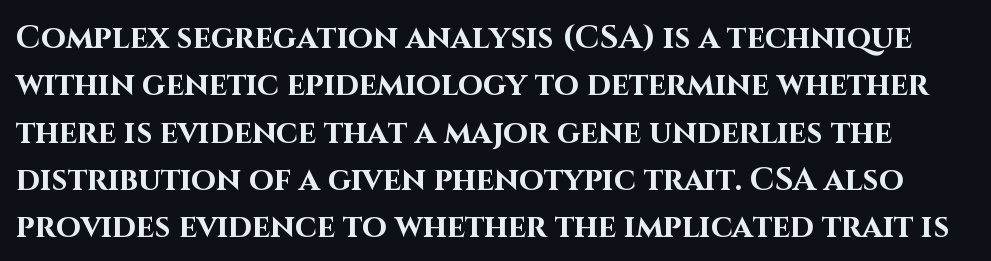
The image shows 32 px bold sans-serif type, upright; set normal line spacing (1.48x), normal letter spacing, not underlined; high stroke contrast and a large x-height.
